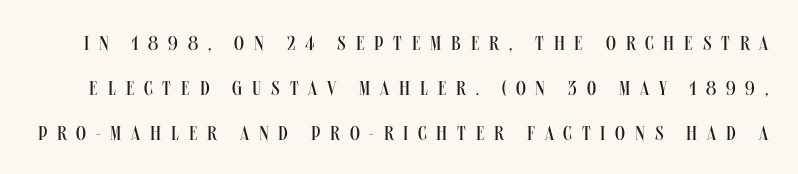
The block of text is sparse from top to bottom, with ample space between rows. A clean baseline with only descenders dipping below it. This rendering widens character spacing well past its baseline value. The specimen reads as upright at a glance. Compared with a typical body face, this is equally light or lighter still.
